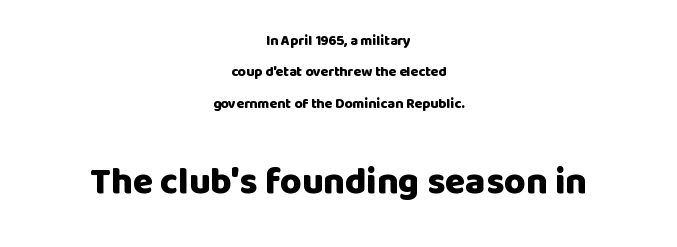
The image shows 37 px heavy sans-serif type, upright; set centered, loose line spacing (2.24x), normal letter spacing, not underlined; the second (bottom) block is 2.64x larger; low stroke contrast and a large x-height.
